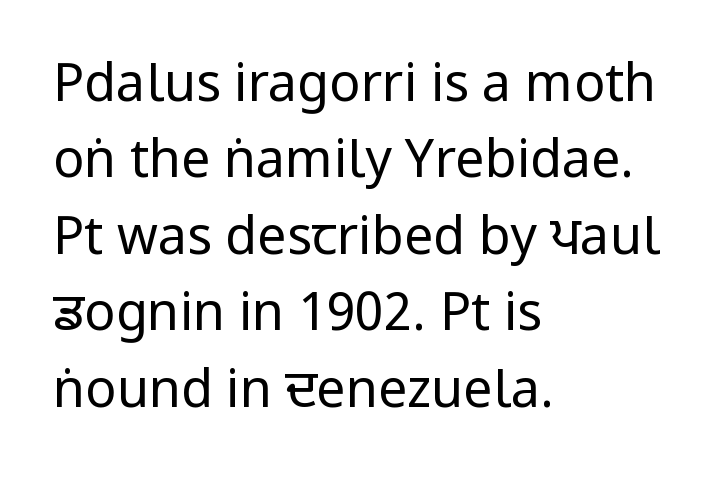
Varying glyph widths throughout — classic text-font behaviour. Unmarked baselines from the first word to the last. The typeface chosen for these lines omits serifs. Which margin do the lines hug? The left one — the right edge is uneven. Students, observe: this is what conventionally led text looks like.
